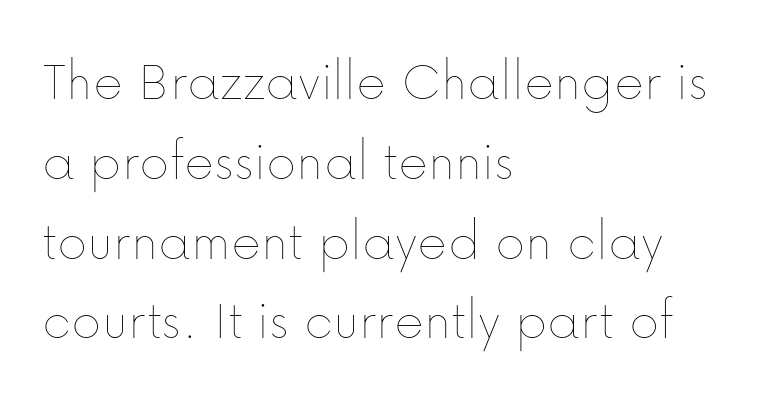
The image shows 57 px thin type, upright; set left-aligned, normal line spacing (1.4x), normal letter spacing, not underlined; low stroke contrast and a medium x-height.
